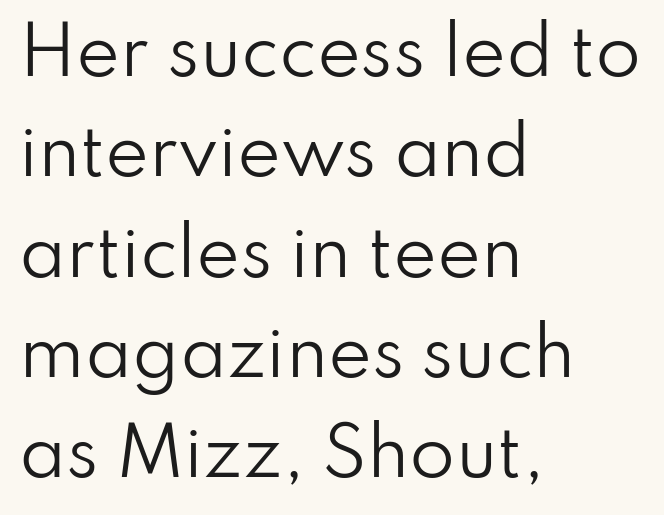
Q: Is the text bold? A: No.
Q: Is the text italic (slanted)? A: No, it is upright.
Q: Is the typeface a serif or a sans-serif typeface? A: Sans-serif.
Q: Is the text underlined? A: No.
Q: How is the paragraph aligned? A: Left-aligned.
Q: Is the spacing between letters normal or unusually wide? A: Normal.
Q: Is the spacing between lines tight, normal or loose? A: Normal.
Q: Width (condensed, normal, or wide)? A: Normal.
Q: Stroke contrast? A: Low.
Q: x-height? A: Small.
Q: Monospaced? A: No.
